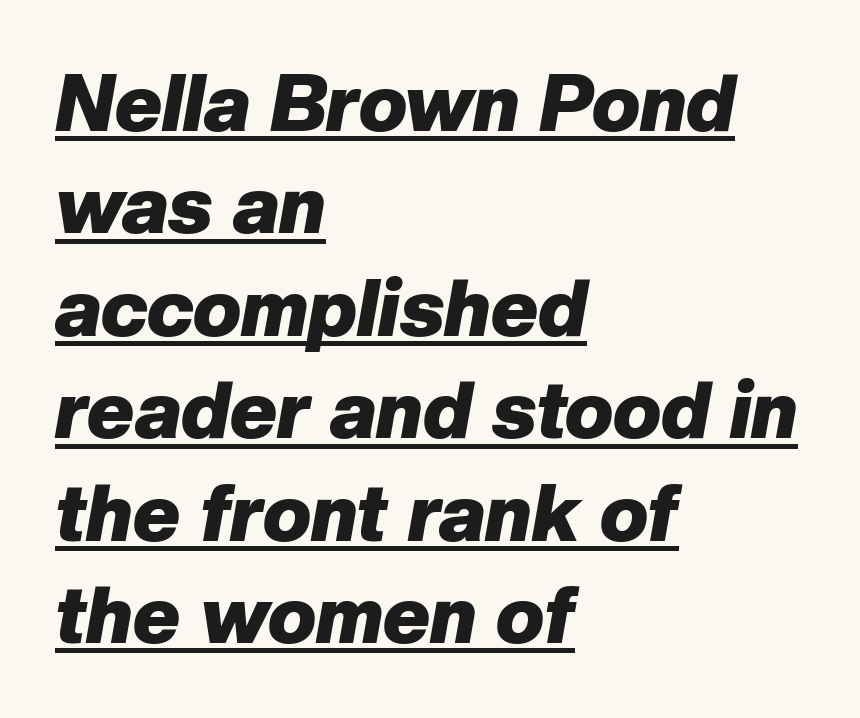
The lines sit at an ordinary, default distance from one another. Students, this is bold: see how much ink each stroke carries. Default kerning and tracking; the words read as compact shapes. Character widths vary here, with narrow letters taking less room than wide ones. If you drew a line through each stem, it would be angled.
